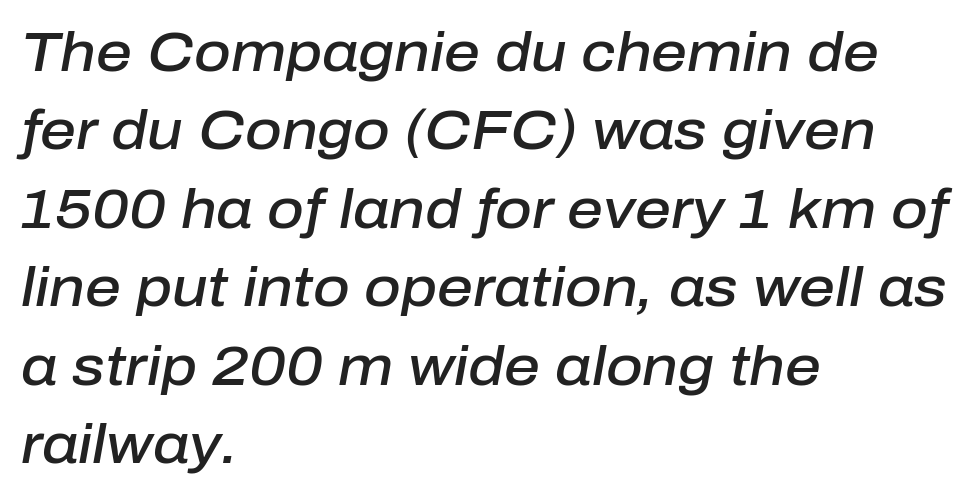
The leading is moderate, giving the passage an even texture. These lines are set flush left with a ragged right edge. Underlining? Definitely not there. Spacing verdict: proportional, widths tailored to each character. Firm but not heavy-handed strokes: this text is semibold.
